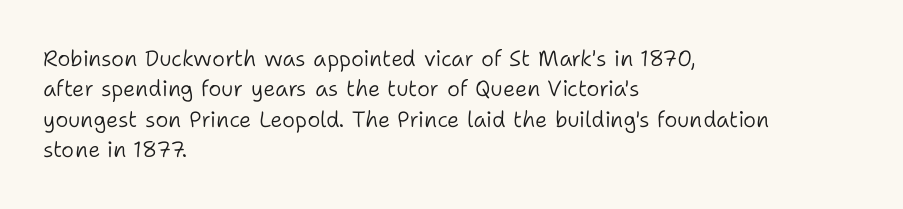
Q: Is the text bold? A: No.
Q: Is the text italic (slanted)? A: No, it is upright.
Q: Is the text underlined? A: No.
Q: How is the paragraph aligned? A: Left-aligned.
Q: Is the spacing between letters normal or unusually wide? A: Normal.
Q: Is the spacing between lines tight, normal or loose? A: Normal.
